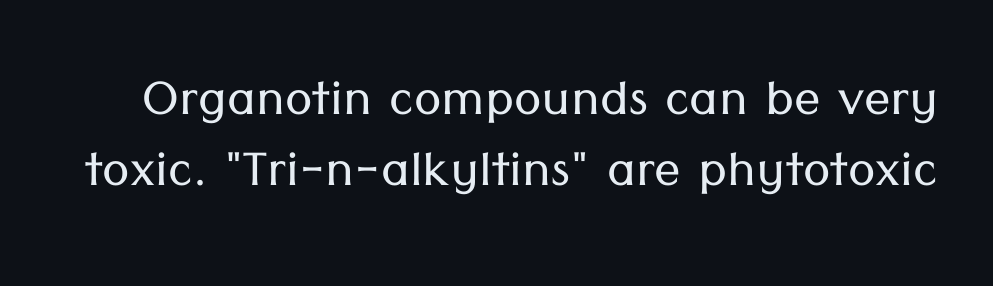
Q: Is the text bold? A: No.
Q: Is the text italic (slanted)? A: No, it is upright.
Q: Is the typeface a serif or a sans-serif typeface? A: Sans-serif.
Q: Is the text underlined? A: No.
Q: Is the spacing between letters normal or unusually wide? A: Normal.
Q: Is the spacing between lines tight, normal or loose? A: Tight.
Q: Width (condensed, normal, or wide)? A: Normal.
Q: Stroke contrast? A: Low.
Q: x-height? A: Medium.
Q: Monospaced? A: No.
